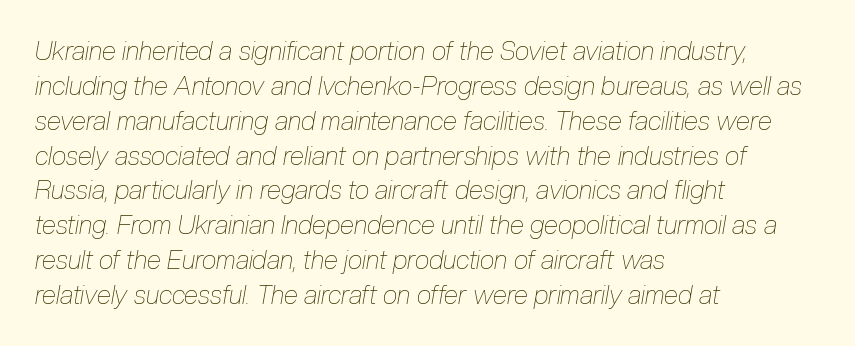
The image shows 26 px text type, italic (leaning right); set left-aligned, normal line spacing (1.34x), normal letter spacing, not underlined.
